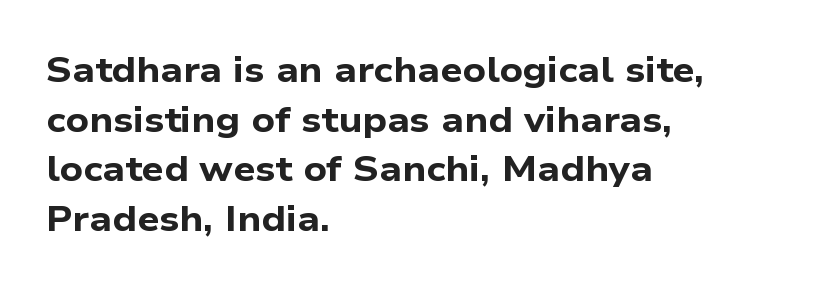
Q: Is the text bold? A: Yes.
Q: Is the typeface a serif or a sans-serif typeface? A: Sans-serif.
Q: Is the text underlined? A: No.
Q: How is the paragraph aligned? A: Left-aligned.
Q: Is the spacing between letters normal or unusually wide? A: Normal.
Q: Is the spacing between lines tight, normal or loose? A: Normal.
Q: Width (condensed, normal, or wide)? A: Wide.
Q: Stroke contrast? A: Low.
Q: x-height? A: Medium.
Q: Monospaced? A: No.
